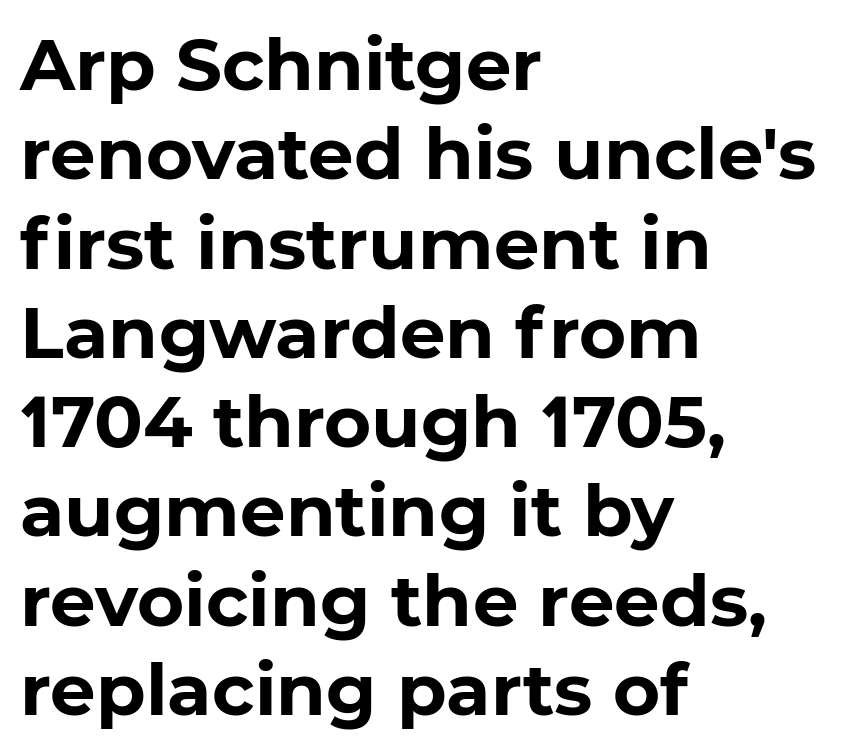
You can tell from the bare stems that sans-serif type was used. The letters advance in unequal steps, a hallmark of proportional type. Heavy-handed strokes throughout: this text is bold. Check the space under the baseline: it is left empty.
